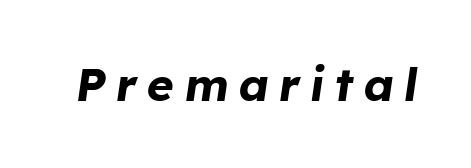
{"italic": "yes", "lean": "right", "slant_degrees": 8, "bold": "yes", "weight": "bold", "width": "normal", "stroke_contrast": "low", "x_height": "medium", "monospaced": "no", "underline": "no", "letter_spacing": "wide", "letter_spacing_em": 0.22, "glyph_px": 46}
